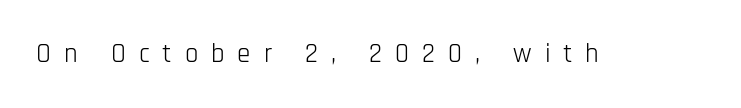
{"italic": "no", "bold": "no", "underline": "no", "letter_spacing": "wide", "letter_spacing_em": 0.48, "glyph_px": 27}
